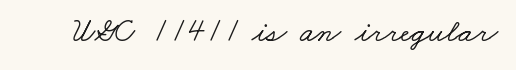
This sample has the flowing, uneven cadence of proportional lettering. Compared with typical body copy, the letter spacing here is the same. Typographically, this falls in the serif category. Descenders hang freely into open space.
